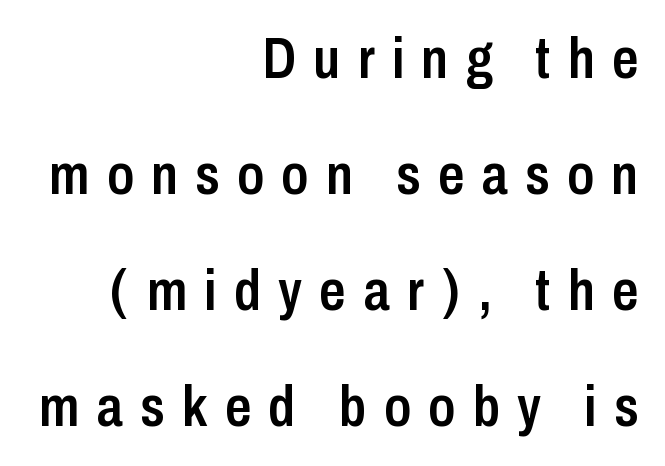
{"serif": "no", "italic": "no", "bold": "semi", "weight": "semibold", "width": "condensed", "stroke_contrast": "low", "x_height": "medium", "monospaced": "no", "underline": "no", "align": "right", "line_spacing": "loose", "line_spacing_ratio": 2.0, "letter_spacing": "wide", "letter_spacing_em": 0.3, "glyph_px": 58}
